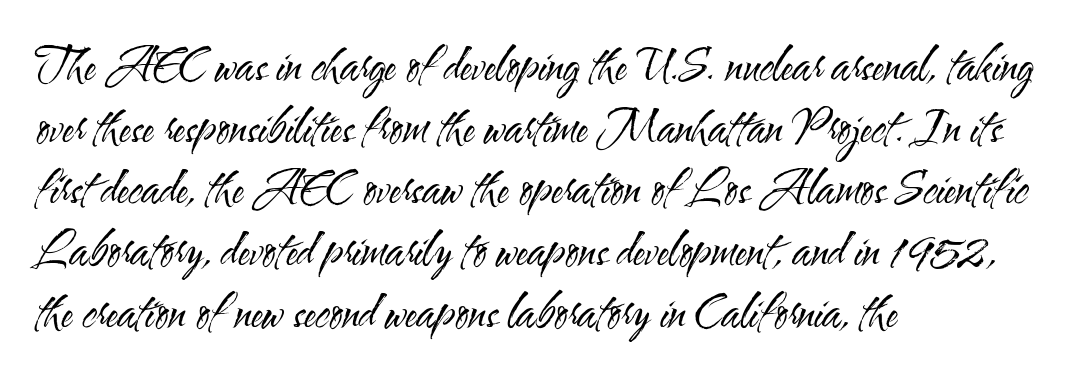
Q: Is the text bold? A: No.
Q: Is the text italic (slanted)? A: Yes.
Q: Is the typeface a serif or a sans-serif typeface? A: Sans-serif.
Q: Is the text underlined? A: No.
Q: How is the paragraph aligned? A: Left-aligned.
Q: Is the spacing between letters normal or unusually wide? A: Normal.
Q: Is the spacing between lines tight, normal or loose? A: Normal.
Q: Width (condensed, normal, or wide)? A: Condensed.
Q: Stroke contrast? A: Medium.
Q: x-height? A: Small.
Q: Monospaced? A: No.
